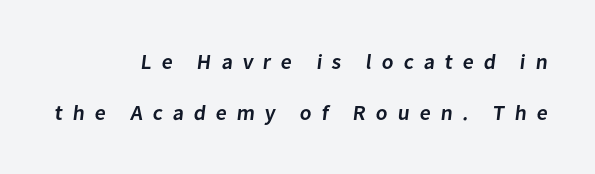
Q: Is the text bold? A: Semi-bold.
Q: Is the text underlined? A: No.
Q: How is the paragraph aligned? A: Right-aligned.
Q: Is the spacing between letters normal or unusually wide? A: Unusually wide.
Q: Is the spacing between lines tight, normal or loose? A: Loose.
